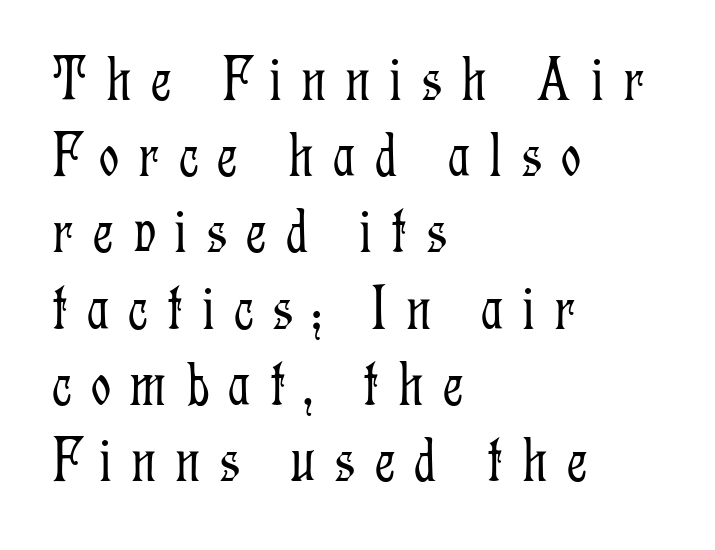
A roman cut, with each character standing at attention. Spacing between characters has been opened up far beyond the box default. Type style note: has serifs. No heavy texture on the line: the type isn't bold. Varying glyph widths throughout — classic text-font behaviour. Line beginnings align vertically; line endings do not.
